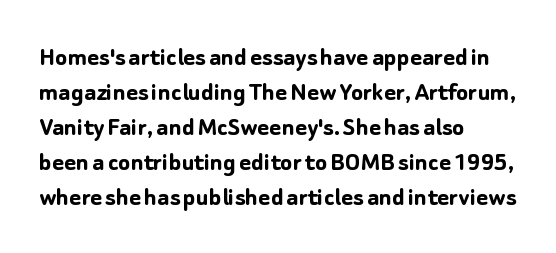
{"serif": "no", "italic": "no", "bold": "yes", "weight": "semibold", "width": "normal", "stroke_contrast": "low", "x_height": "medium", "monospaced": "no", "underline": "no", "align": "left", "line_spacing": "normal", "line_spacing_ratio": 1.25, "letter_spacing": "normal", "letter_spacing_em": 0.0, "glyph_px": 28}
